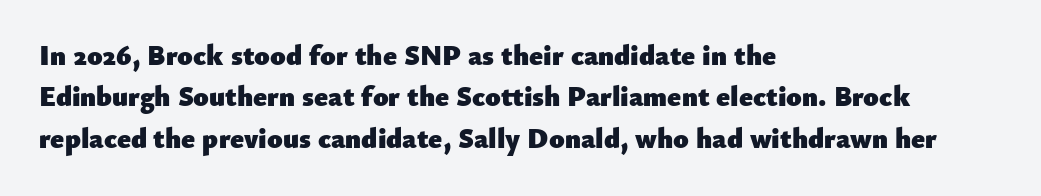
Caption: bold face, heavy strokes. The paragraph shown leans on its left margin. In terms of posture, this sample is upright. One glance says typical: line gaps are just what's usual. A sans-serif font was chosen for this passage. The string is rendered with underlining switched off.
